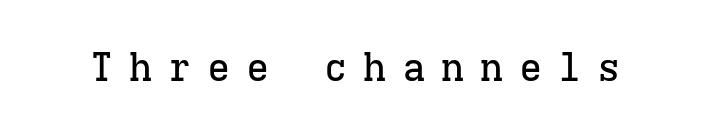
The image shows 39 px serif type, upright, monospaced; set unusually wide letter spacing (+0.4 em), not underlined; low stroke contrast and a medium x-height.
